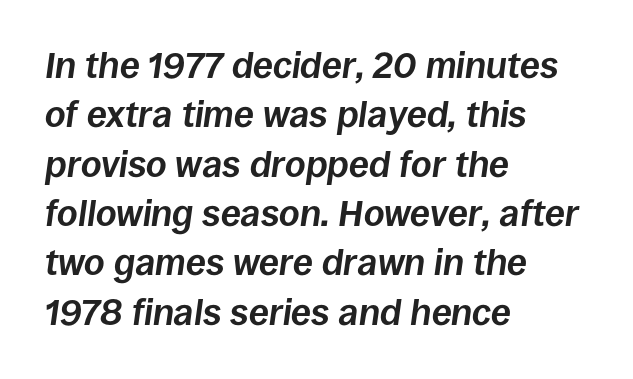
{"italic": "yes", "lean": "right", "slant_degrees": 8, "bold": "yes", "weight": "bold", "width": "normal", "stroke_contrast": "low", "x_height": "large", "monospaced": "no", "underline": "no", "align": "left", "line_spacing": "normal", "line_spacing_ratio": 1.37, "letter_spacing": "normal", "letter_spacing_em": 0.0, "glyph_px": 36}
